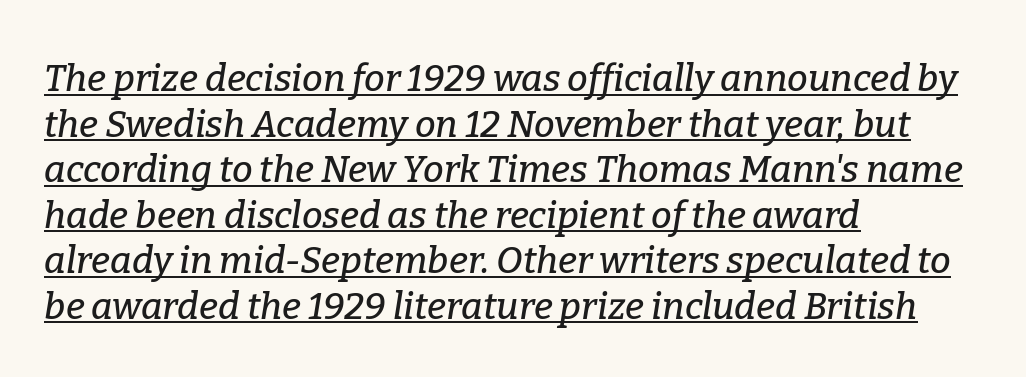
Note the varied advance widths — an 'i' is clearly narrower than an 'm'. Notice how a bar underscores the lettering throughout. These lines were composed using italics. Horizontal alignment here is leftward, the default for most running prose. Little horizontal feet cap the strokes, marking this as serif type. Nobody touched the tracking dial on this one.
